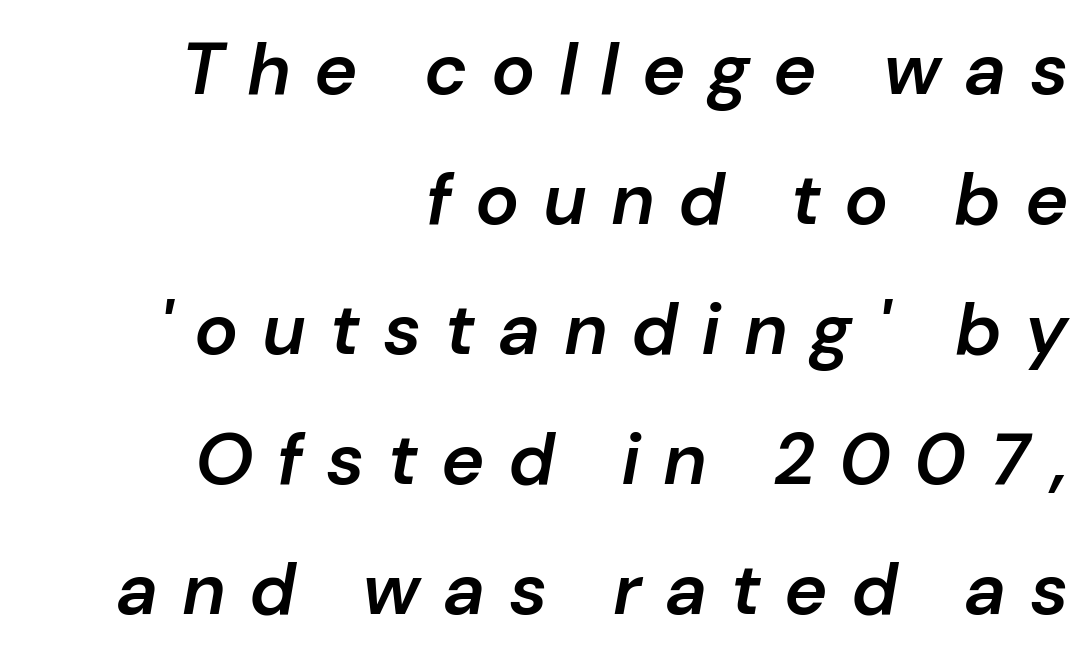
The typesetting leans somewhat heavy: a semibold. Looking at the ascenders, they clearly lean. Is this a fixed-width face? No — the glyphs have proportional, varying widths. This rendering features lettering with no underline.
